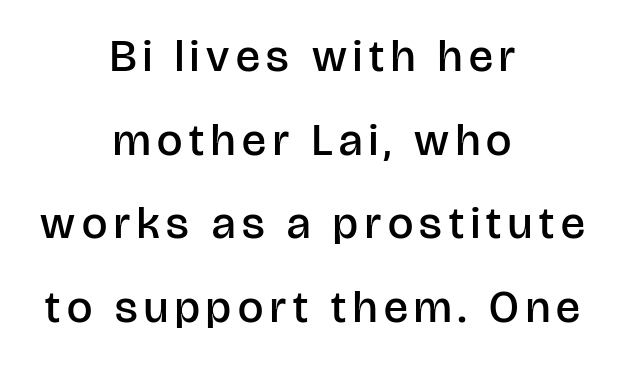
Vertical strokes here are truly vertical. Bold? Not quite — semibold, heavier than regular but stopping short. Neither beginnings nor endings align; midpoints do. The face used here is proportionally spaced, like ordinary book or web type.
